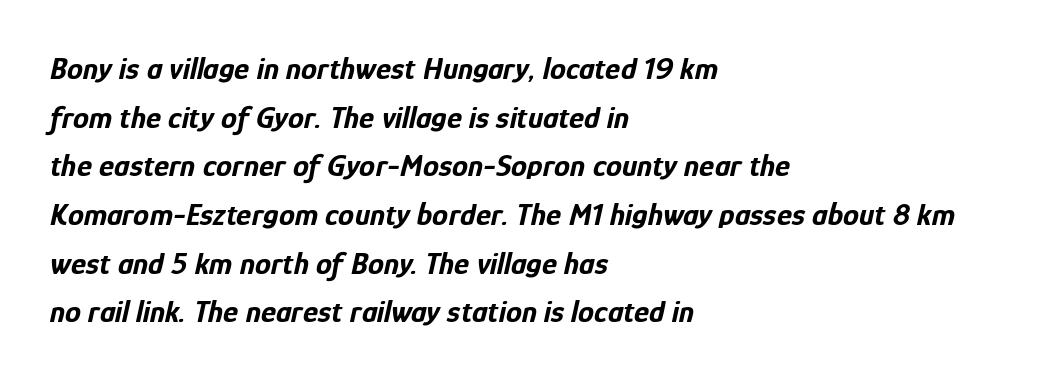
The text carries the slant typical of an italic or oblique font. A typesetter would call this leading conventional body-copy spacing. The rendering anchors every line to the left-hand side. Honestly, there is no underline to notice here at all. Think of a printed novel: that variable character pitch is what you see here. Emphasis by weight is at full strength: bold.
